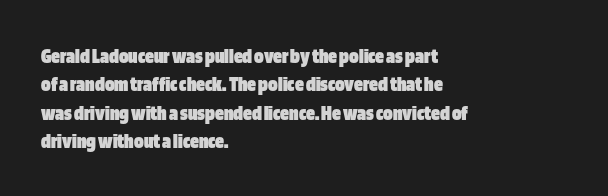
Q: Is the text bold? A: Yes.
Q: Is the text italic (slanted)? A: No, it is upright.
Q: Is the text underlined? A: No.
Q: How is the paragraph aligned? A: Left-aligned.
Q: Is the spacing between letters normal or unusually wide? A: Normal.
Q: Is the spacing between lines tight, normal or loose? A: Normal.
